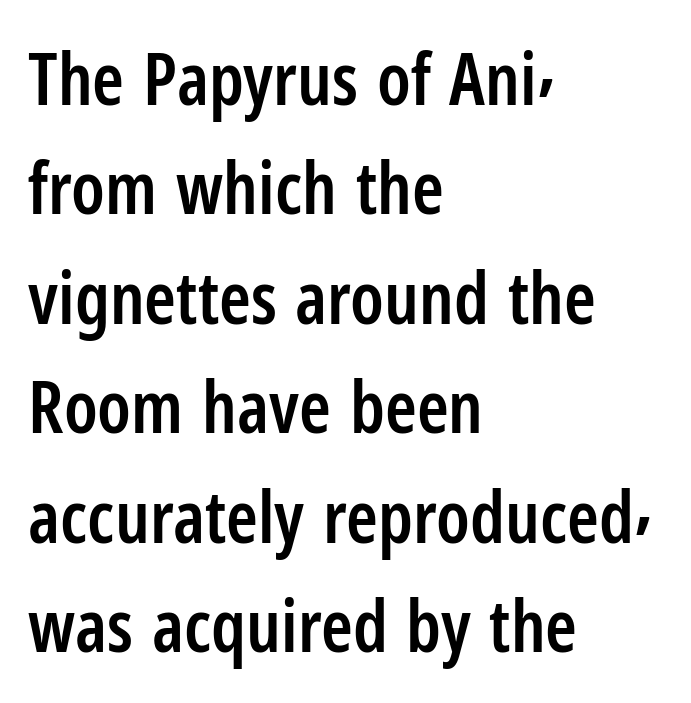
The image shows 72 px semibold, condensed sans-serif type, upright; set left-aligned, normal line spacing (1.52x), normal letter spacing, not underlined; low stroke contrast and a medium x-height.
